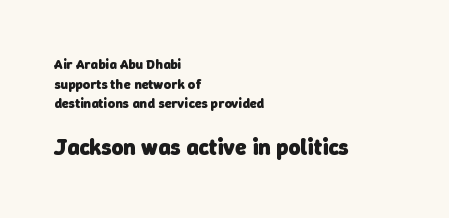
The image shows 23 px bold type; set left-aligned, normal line spacing (1.4x), normal letter spacing, not underlined; the second (bottom) block is 1.64x larger.
